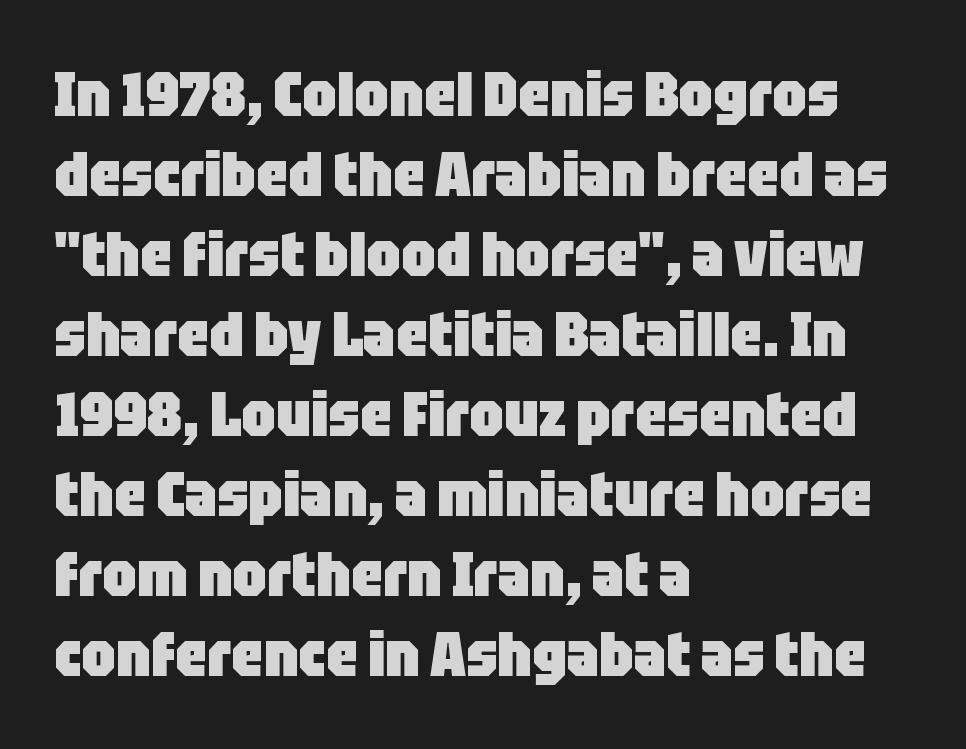
Which margin do the lines hug? The left one — the right edge is uneven. Tracking here is standard; glyphs follow each other at the usual distance. A typesetter would mark this as roman, not italic. Evenly set lines give the paragraph a standard silhouette. The rendering uses natural spacing where letterforms have individual widths.
